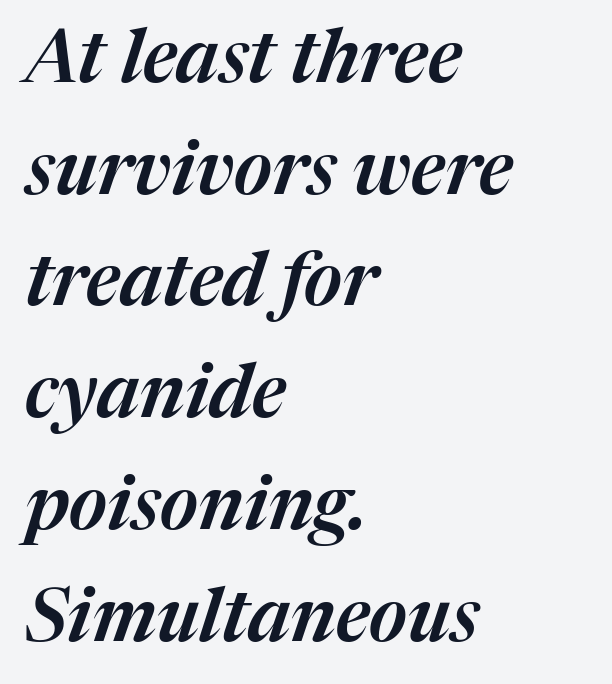
The words here are not underlined. The lines sit at an ordinary, default distance from one another. Line starts are locked; line ends wander. Nothing unusual about the tracking: characters are spaced as the font intends. Is the type slanted? Yes — the strokes lean at a clear angle.
